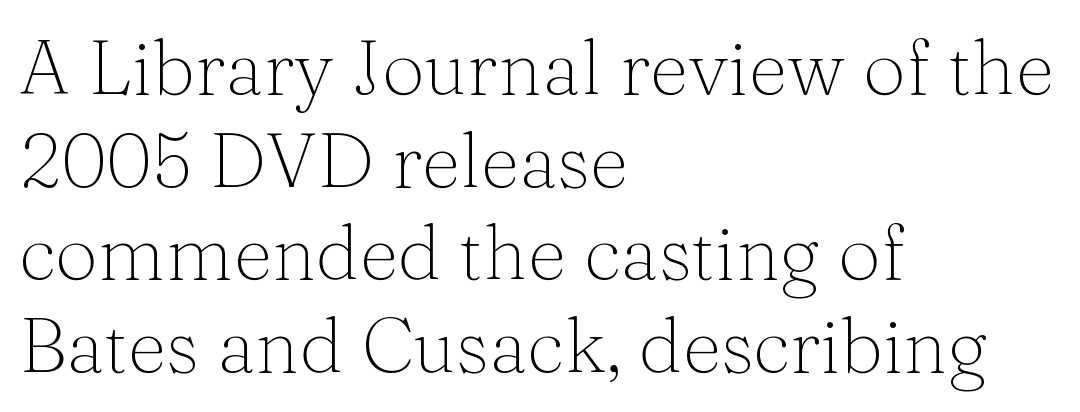
{"serif": "yes", "italic": "no", "bold": "no", "weight": "light", "width": "normal", "stroke_contrast": "medium", "x_height": "medium", "monospaced": "no", "underline": "no", "align": "left", "line_spacing_ratio": 1.22, "letter_spacing": "normal", "letter_spacing_em": 0.0, "glyph_px": 76}
